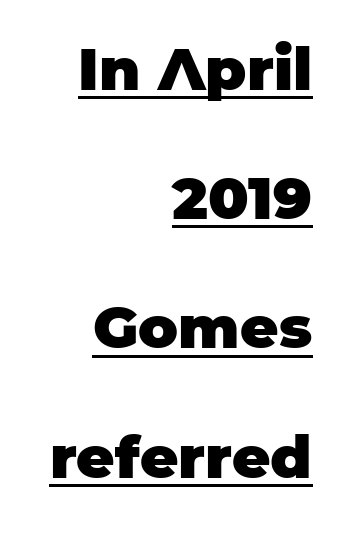
Q: Is the text bold? A: Yes.
Q: Is the text italic (slanted)? A: No, it is upright.
Q: Is the typeface a serif or a sans-serif typeface? A: Sans-serif.
Q: Is the text underlined? A: Yes.
Q: How is the paragraph aligned? A: Right-aligned.
Q: Is the spacing between letters normal or unusually wide? A: Normal.
Q: Is the spacing between lines tight, normal or loose? A: Loose.
Q: Width (condensed, normal, or wide)? A: Normal.
Q: Stroke contrast? A: Low.
Q: x-height? A: Large.
Q: Monospaced? A: No.
